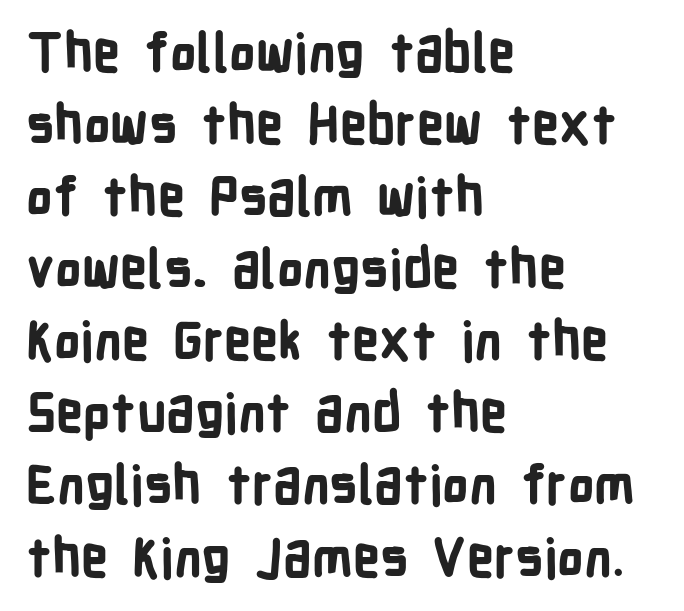
Q: Is the text bold? A: Yes.
Q: Is the text italic (slanted)? A: No, it is upright.
Q: Is the typeface a serif or a sans-serif typeface? A: Sans-serif.
Q: Is the text underlined? A: No.
Q: How is the paragraph aligned? A: Left-aligned.
Q: Is the spacing between letters normal or unusually wide? A: Normal.
Q: Is the spacing between lines tight, normal or loose? A: Normal.
Q: Width (condensed, normal, or wide)? A: Condensed.
Q: Stroke contrast? A: Low.
Q: x-height? A: Medium.
Q: Monospaced? A: No.
